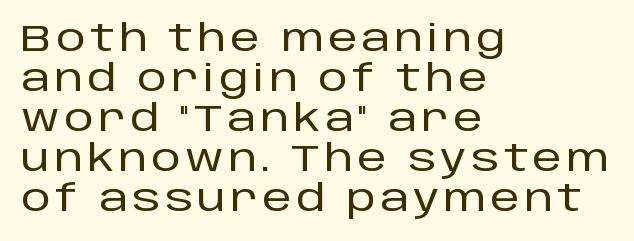
The image shows 37 px sans-serif type, upright; set left-aligned, tight line spacing (1.08x), not underlined; low stroke contrast and a large x-height.
